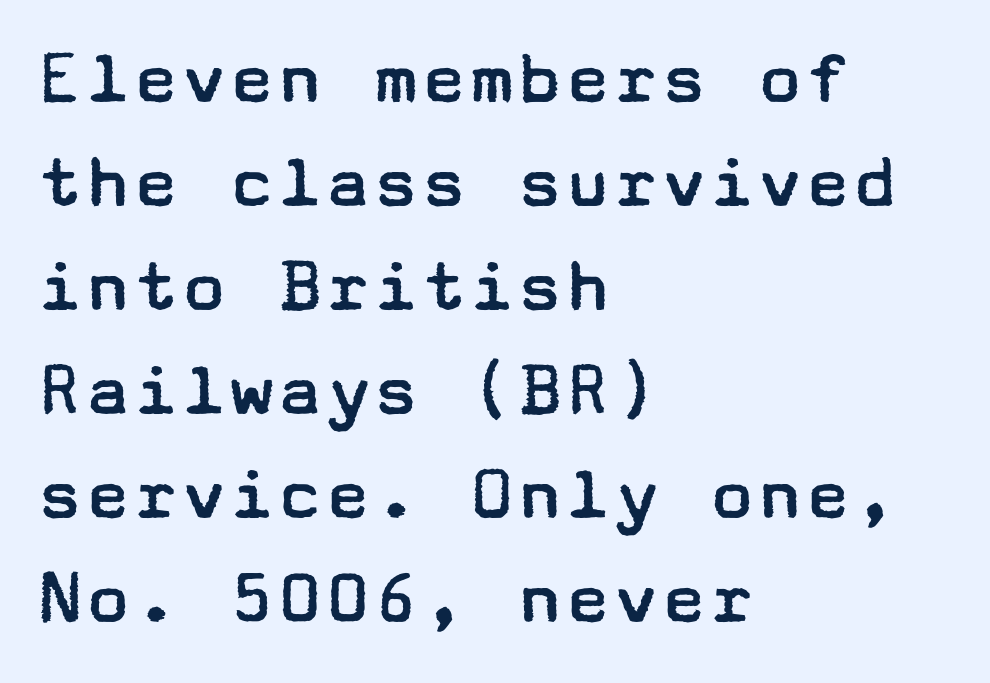
The words here are not underlined. Typographically, this falls in the sans-serif category. The font sits on the lighter half of the weight spectrum, regular included. Notice how the stems are strictly vertical — no italics here. The rows are spaced the way most documents space them.
